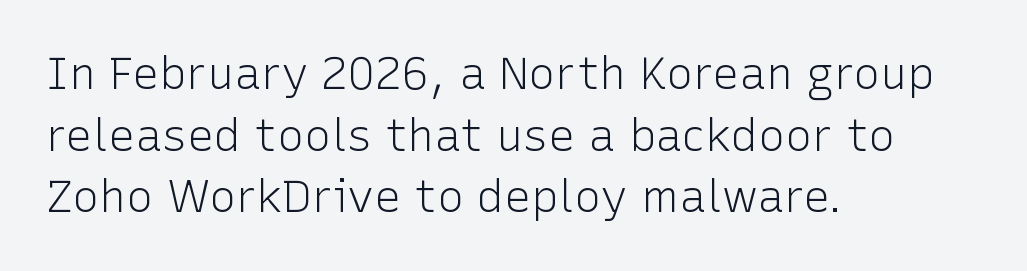
Q: Is the text bold? A: No.
Q: Is the text italic (slanted)? A: No, it is upright.
Q: Is the typeface a serif or a sans-serif typeface? A: Sans-serif.
Q: Is the text underlined? A: No.
Q: How is the paragraph aligned? A: Left-aligned.
Q: Is the spacing between letters normal or unusually wide? A: Normal.
Q: Is the spacing between lines tight, normal or loose? A: Normal.
Q: Width (condensed, normal, or wide)? A: Normal.
Q: Stroke contrast? A: Low.
Q: x-height? A: Medium.
Q: Monospaced? A: No.
